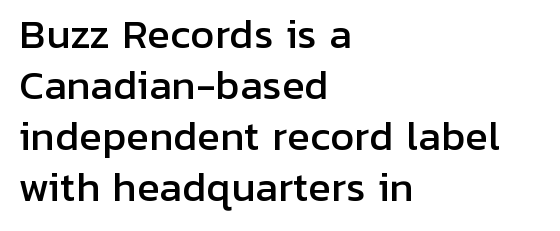
What's the leading like? Ordinary, nothing unusual. Varying glyph widths throughout — classic text-font behaviour. Short note: letters normally spaced. Compared with a centered layout, this one pins lines to the left instead. The specimen reads as upright at a glance. Any mark beneath the type? The region is blank.
